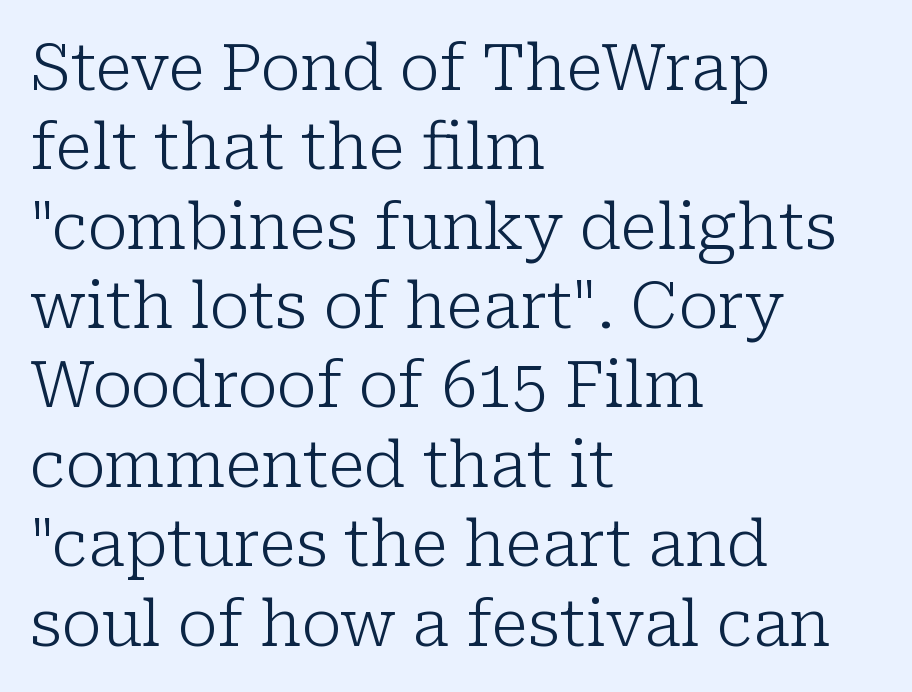
{"serif": "yes", "italic": "no", "bold": "no", "weight": "light", "width": "normal", "stroke_contrast": "low", "x_height": "medium", "monospaced": "no", "underline": "no", "align": "left", "line_spacing_ratio": 1.24, "letter_spacing": "normal", "letter_spacing_em": 0.0, "glyph_px": 64}
